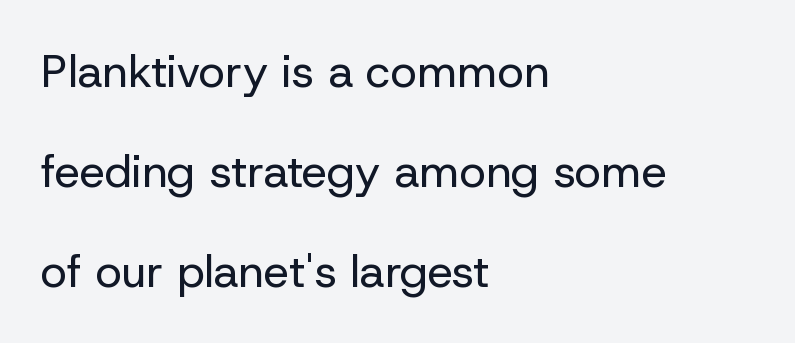
The image shows 45 px regular-weight sans-serif type, upright; set left-aligned, loose line spacing (2.22x), normal letter spacing, not underlined; low stroke contrast and a medium x-height.
